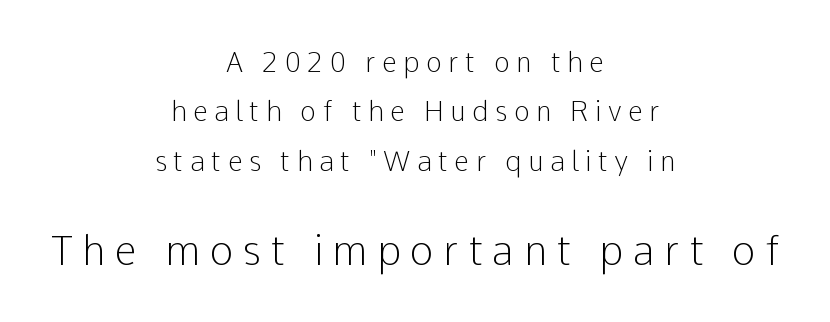
On a weight scale, this lands at 450 or below. Do the letters lean? They stand straight. Here the glyphs are tracked loosely, breaking word shapes into spaced letters. The letters carry no serifs — their stems end cleanly without finishing strokes.
